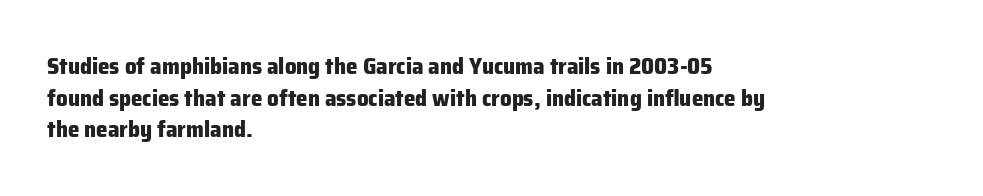
Q: Is the text bold? A: Yes.
Q: Is the text italic (slanted)? A: No, it is upright.
Q: Is the text underlined? A: No.
Q: How is the paragraph aligned? A: Left-aligned.
Q: Is the spacing between letters normal or unusually wide? A: Normal.
Q: Is the spacing between lines tight, normal or loose? A: Normal.
